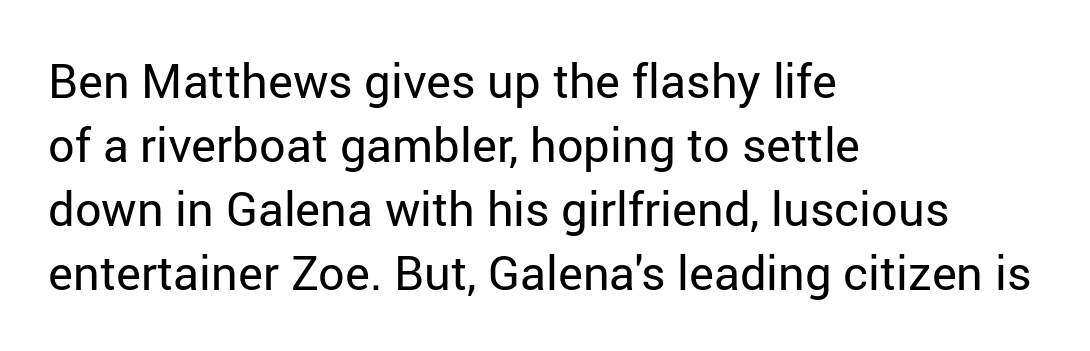
{"serif": "no", "italic": "no", "bold": "no", "weight": "regular", "width": "normal", "stroke_contrast": "low", "x_height": "medium", "monospaced": "no", "underline": "no", "align": "left", "line_spacing": "normal", "line_spacing_ratio": 1.36, "letter_spacing": "normal", "letter_spacing_em": 0.0, "glyph_px": 47}
